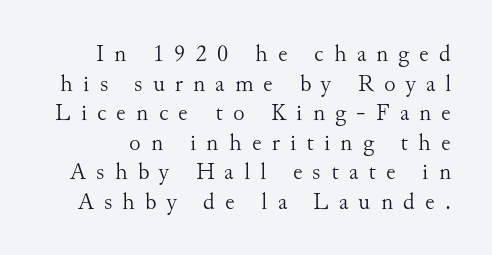
Q: Is the text bold? A: No.
Q: Is the text italic (slanted)? A: No, it is upright.
Q: Is the text underlined? A: No.
Q: Is the spacing between letters normal or unusually wide? A: Unusually wide.
